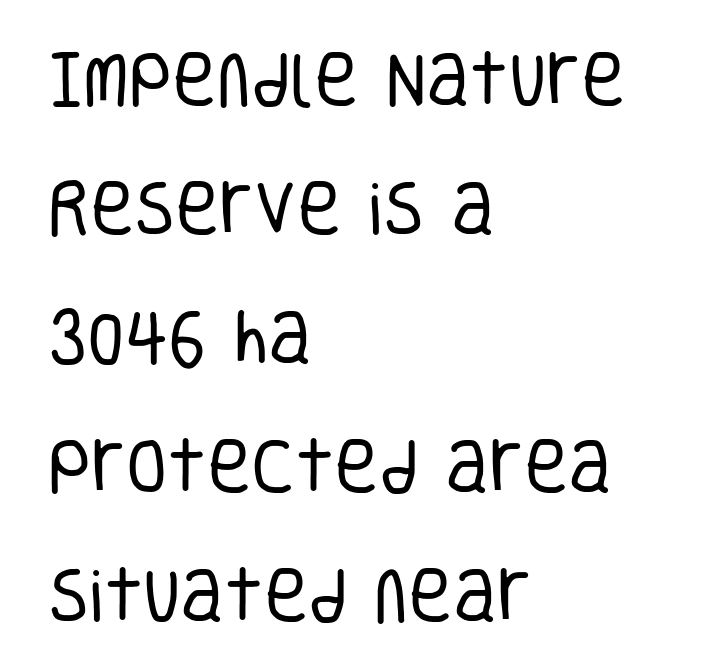
The image shows 60 px regular-weight, condensed sans-serif type, upright; set left-aligned, loose line spacing (2.15x), normal letter spacing, not underlined; low stroke contrast and a large x-height.
